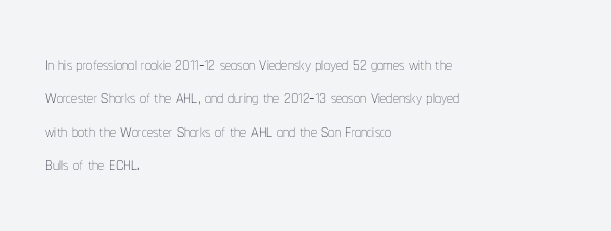
The image shows 24 px text type, upright; set left-aligned, normal line spacing (1.39x), normal letter spacing, not underlined.
